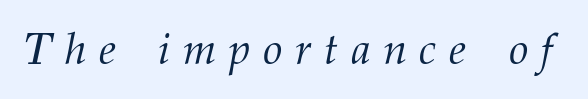
{"serif": "yes", "italic": "yes", "lean": "right", "slant_degrees": 12, "bold": "no", "weight": "light", "width": "normal", "stroke_contrast": "medium", "x_height": "medium", "monospaced": "no", "underline": "no", "letter_spacing": "wide", "letter_spacing_em": 0.29, "glyph_px": 44}
